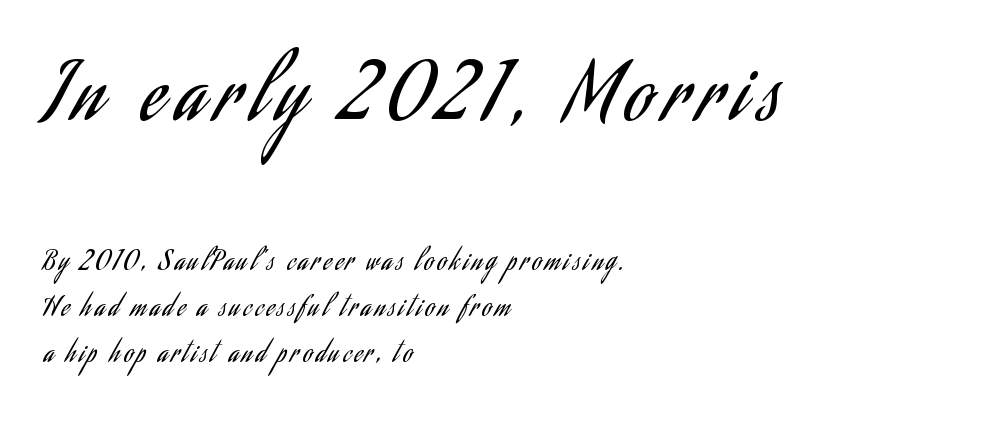
Q: Is the text bold? A: No.
Q: Is the text italic (slanted)? A: Yes.
Q: Is the typeface a serif or a sans-serif typeface? A: Sans-serif.
Q: Is the text underlined? A: No.
Q: How is the paragraph aligned? A: Left-aligned.
Q: Which block of text is set in a larger size, the first (top) or the second (bottom)? A: The first (top) one.
Q: Width (condensed, normal, or wide)? A: Condensed.
Q: Stroke contrast? A: Low.
Q: x-height? A: Small.
Q: Monospaced? A: No.
